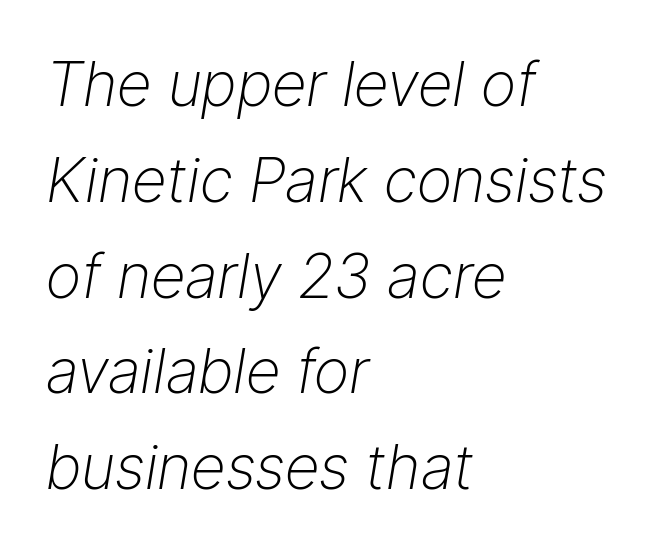
If you drew a line through each stem, it would be angled. The horizontal fit of the characters is conventional and even. The typesetter chose a ragged-right arrangement here. The letters advance in unequal steps, a hallmark of proportional type. Whoever set this chose a conventional vertical rhythm.
